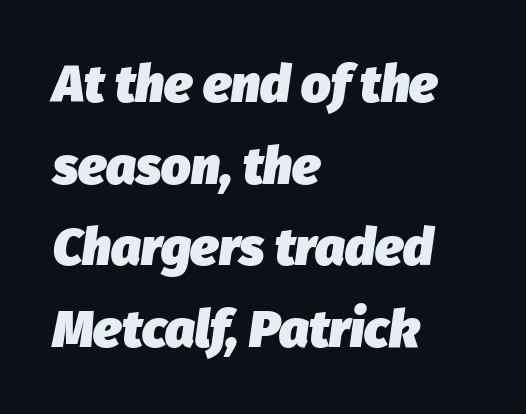
On the weight axis this lands at bold, roughly 700. Successive baselines arrive at the customary interval. Letter spacing: default. Emphasis-style slanted type is in use. The string is rendered with underlining switched off. Note the varied advance widths — an 'i' is clearly narrower than an 'm'.
